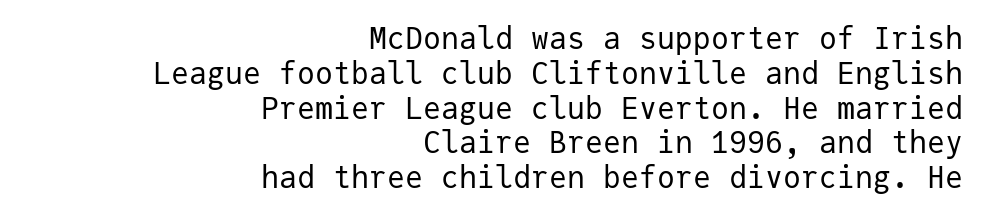
{"serif": "no", "italic": "no", "bold": "no", "weight": "regular", "width": "normal", "stroke_contrast": "low", "x_height": "medium", "monospaced": "yes", "underline": "no", "align": "right", "line_spacing_ratio": 1.16, "letter_spacing": "normal", "letter_spacing_em": 0.0, "glyph_px": 30}
